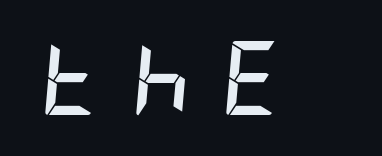
{"italic": "yes", "lean": "right", "slant_degrees": 5, "bold": "yes", "weight": "semibold", "width": "condensed", "stroke_contrast": "low", "x_height": "large", "underline": "no", "letter_spacing": "wide", "letter_spacing_em": 0.41, "glyph_px": 74}
